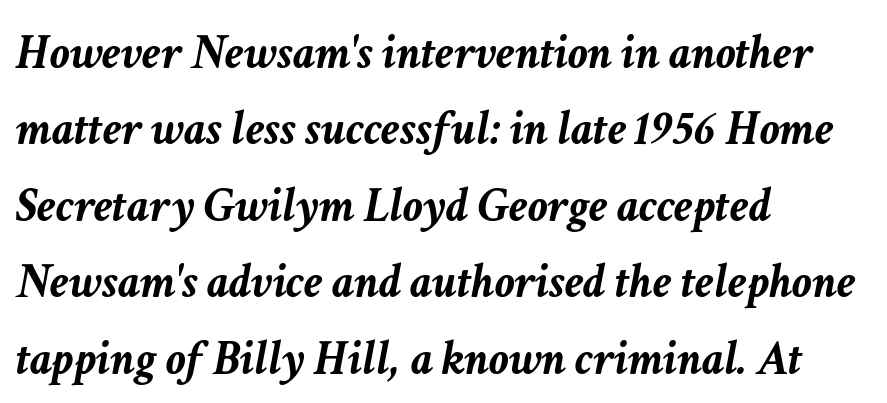
The image shows 49 px semibold type, italic (leaning right); set left-aligned, normal line spacing (1.56x), normal letter spacing, not underlined; low stroke contrast and a medium x-height.
